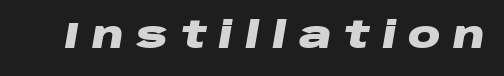
The image shows 36 px heavy, wide type, italic (leaning right); set unusually wide letter spacing (+0.34 em), not underlined; low stroke contrast and a large x-height.
